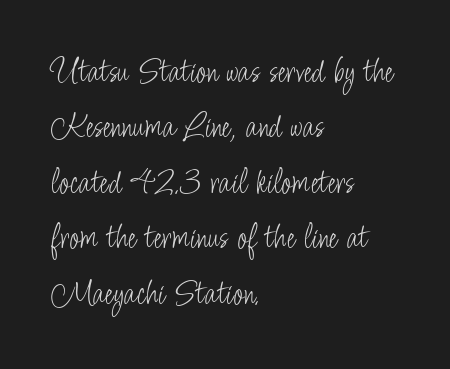
{"serif": "no", "bold": "no", "weight": "light", "width": "condensed", "stroke_contrast": "low", "x_height": "small", "monospaced": "no", "underline": "no", "align": "left", "line_spacing": "normal", "line_spacing_ratio": 1.5, "letter_spacing": "normal", "letter_spacing_em": 0.0, "glyph_px": 37}
